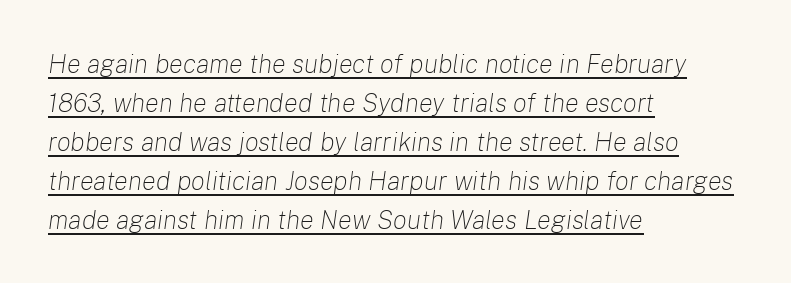
{"italic": "yes", "lean": "right", "slant_degrees": 8, "bold": "no", "underline": "yes", "align": "left", "line_spacing": "normal", "line_spacing_ratio": 1.5, "letter_spacing": "normal", "letter_spacing_em": 0.0, "glyph_px": 26}
